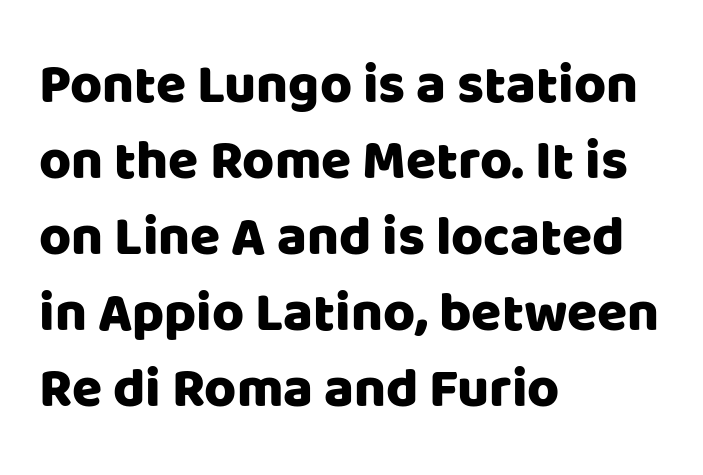
The image shows 55 px sans-serif type, upright; set left-aligned, normal line spacing (1.38x), normal letter spacing, not underlined; low stroke contrast and a large x-height.
